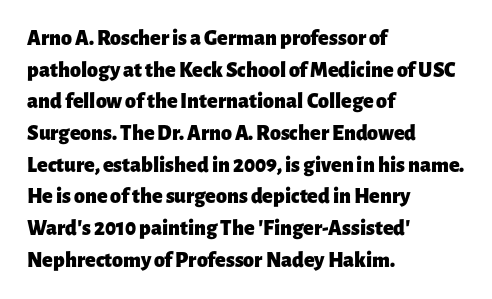
Beneath every word, the page is bare. Successive baselines arrive at the customary interval. It's the straight-up-and-down kind of type. Which margin do the lines hug? The left one — the right edge is uneven. Thick stems and heavy bowls — unmistakably bold.
